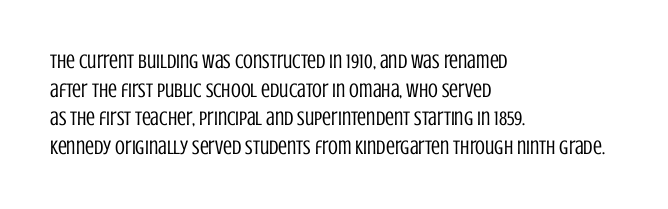
Honestly, the letter spacing is just normal — you wouldn't notice it. Every row of glyphs begins at an identical x-position on the left. The lettering holds an erect, upright posture throughout. A typesetter would call this leading conventional body-copy spacing.
